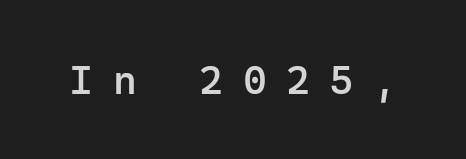
Q: Is the text bold? A: Semi-bold.
Q: Is the text italic (slanted)? A: No, it is upright.
Q: Is the typeface a serif or a sans-serif typeface? A: Sans-serif.
Q: Is the text underlined? A: No.
Q: Is the spacing between letters normal or unusually wide? A: Unusually wide.
Q: Width (condensed, normal, or wide)? A: Normal.
Q: Stroke contrast? A: Low.
Q: x-height? A: Medium.
Q: Monospaced? A: Yes.
